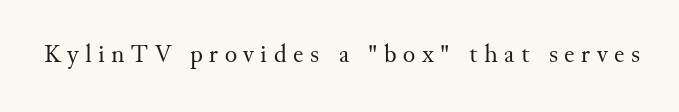
Q: Is the text bold? A: No.
Q: Is the text italic (slanted)? A: No, it is upright.
Q: Is the text underlined? A: No.
Q: Is the spacing between letters normal or unusually wide? A: Unusually wide.
